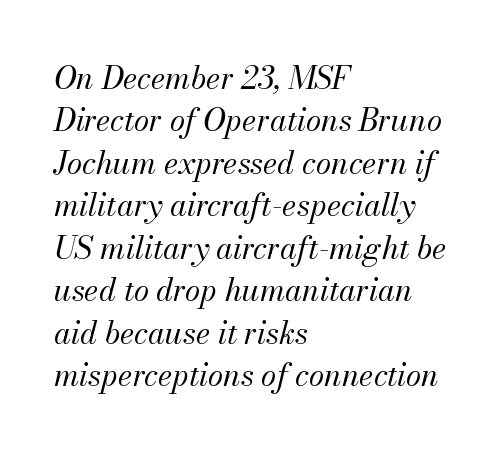
Q: Is the text bold? A: No.
Q: Is the text italic (slanted)? A: Yes, it leans right by about 13 degrees.
Q: Is the text underlined? A: No.
Q: How is the paragraph aligned? A: Left-aligned.
Q: Is the spacing between letters normal or unusually wide? A: Normal.
Q: Is the spacing between lines tight, normal or loose? A: Normal.
Q: Width (condensed, normal, or wide)? A: Normal.
Q: Stroke contrast? A: Medium.
Q: x-height? A: Small.
Q: Monospaced? A: No.
